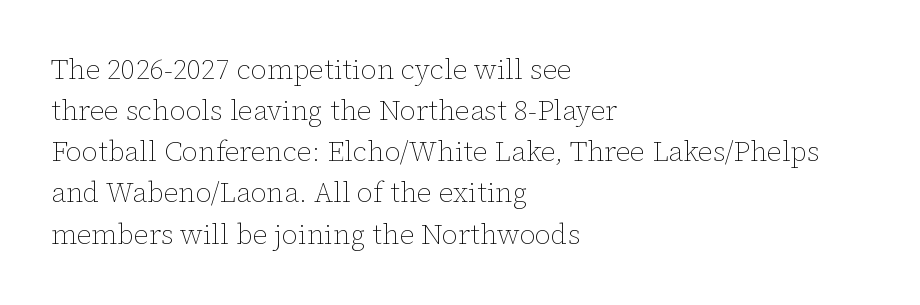
{"italic": "no", "bold": "no", "weight": "thin", "width": "normal", "stroke_contrast": "low", "x_height": "medium", "monospaced": "no", "underline": "no", "align": "left", "line_spacing": "normal", "line_spacing_ratio": 1.47, "letter_spacing": "normal", "letter_spacing_em": 0.0, "glyph_px": 28}
